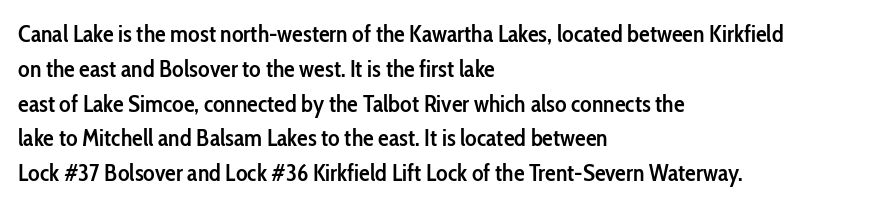
{"italic": "no", "bold": "semi", "underline": "no", "align": "left", "line_spacing": "normal", "line_spacing_ratio": 1.45, "letter_spacing": "normal", "letter_spacing_em": 0.0, "glyph_px": 24}
